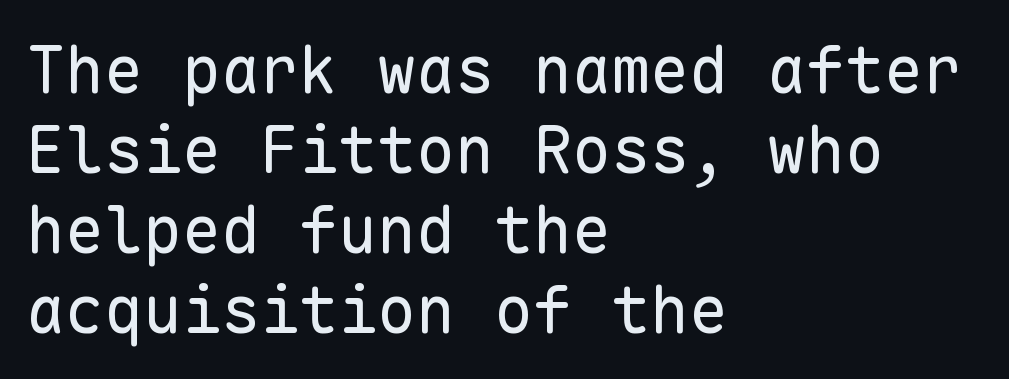
Rule under the text: the space is simply empty. No extra tracking has been applied to these lines. It's the straight-up-and-down kind of type. The glyphs in this specimen are sans serif. No chunkiness to these letters — they're not bold.
